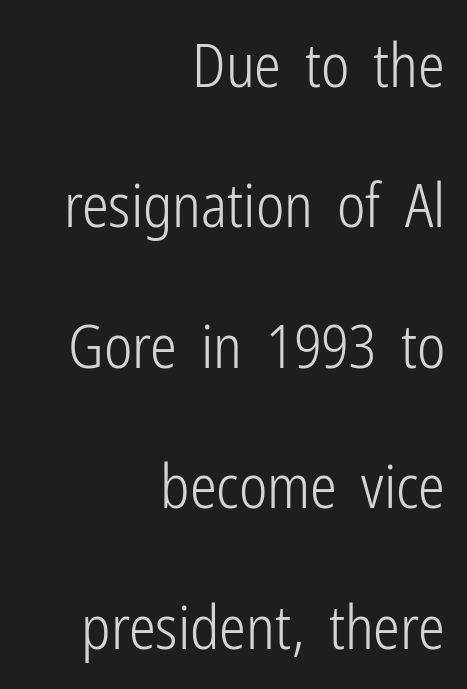
No feet cap the strokes, marking this as sans-serif type. The space directly below the letters is spotless. Caption: multi-line text, flush right, ragged left. How are the letters spaced? Ordinarily, with no added tracking. Counters stay open thanks to moderate or lighter strokes. In terms of posture, this sample is upright.
